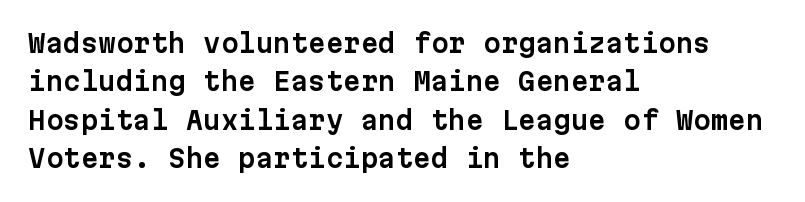
These lines stack with their left ends in a neat column. This is the regular roman posture of the typeface. Leading matches the norm, producing a regular column. No extra tracking has been applied to these lines. Type without underlining.
